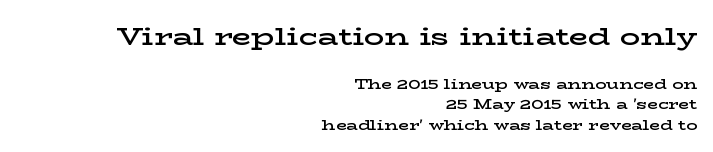
No italicization has been applied; the sample stays upright. Size hierarchy here favors the leading block over the trailing one. The leading is moderate, giving the passage an even texture. Each row of text sits above clean, open space.
